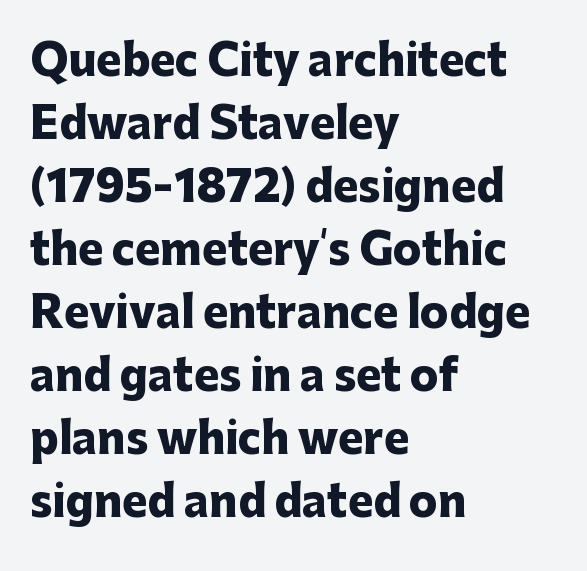
The specimen reads as upright at a glance. In terms of letterform style, serifs are entirely absent. The space between consecutive lines is moderate. In CSS terms this would be text-align: left. Has an underline been added? It has not.
